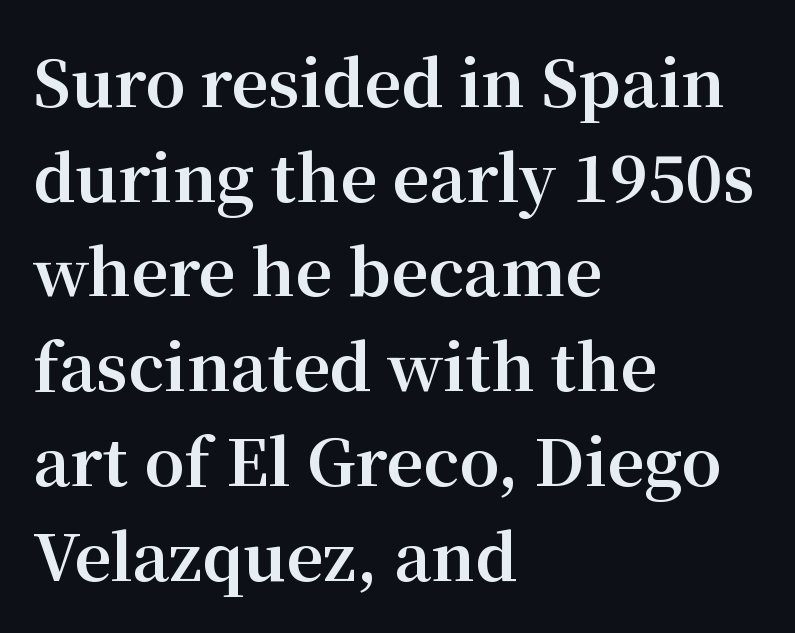
Think of a printed novel: that variable character pitch is what you see here. Which margin do the lines hug? The left one — the right edge is uneven. Characters remain perfectly vertical along every line. The horizontal fit of the characters is conventional and even. Nobody drew a line under any word here. As a designer I'd log this as weight 700, bold.
